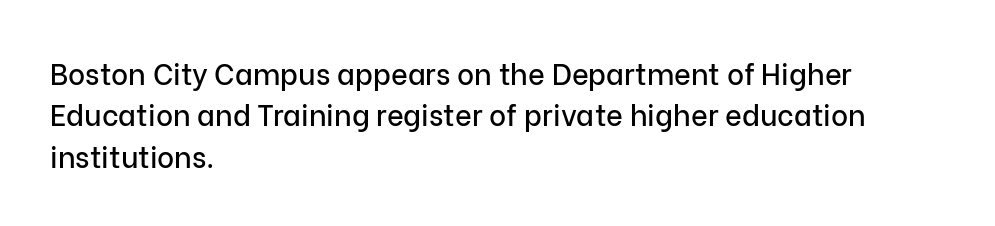
A student would call this left alignment; a typographer would say flush left, rag right. Are there feet on the stems? There aren't — it's a sans. This sample uses plain, unmodified letter spacing. Notice how descenders clear the ascenders below comfortably — that's standard leading. Spacing verdict: proportional, widths tailored to each character.
